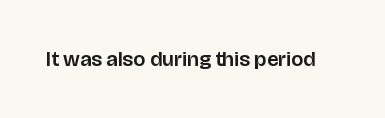
{"italic": "no", "underline": "no", "letter_spacing": "normal", "letter_spacing_em": 0.0, "glyph_px": 21}
